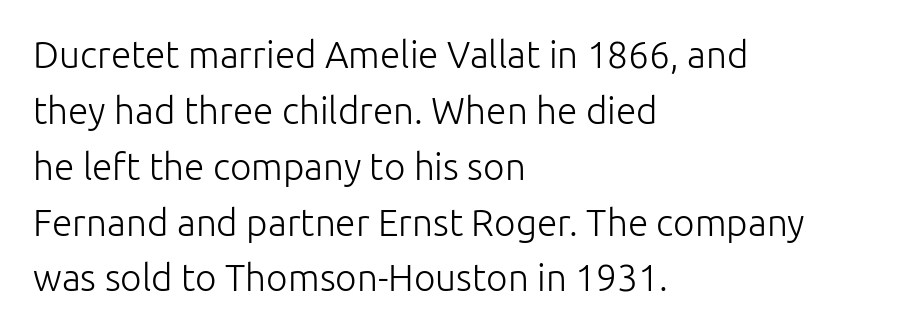
{"serif": "no", "italic": "no", "bold": "no", "weight": "light", "width": "normal", "stroke_contrast": "low", "x_height": "medium", "monospaced": "no", "underline": "no", "align": "left", "line_spacing": "normal", "line_spacing_ratio": 1.51, "letter_spacing": "normal", "letter_spacing_em": 0.0, "glyph_px": 37}
